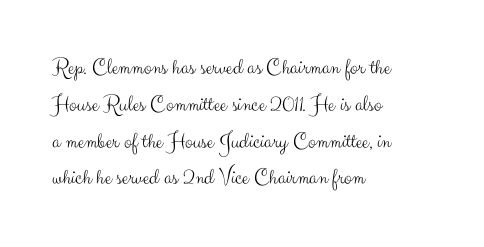
The image shows 23 px text type; set left-aligned, normal line spacing (1.6x), normal letter spacing, not underlined.
